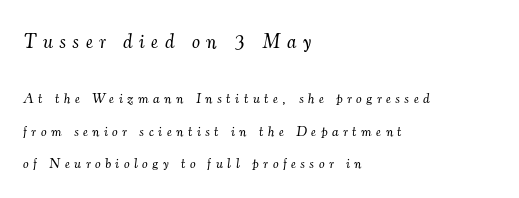
Q: Is the text bold? A: No.
Q: Is the text italic (slanted)? A: Yes, it leans right by about 7 degrees.
Q: Is the text underlined? A: No.
Q: How is the paragraph aligned? A: Left-aligned.
Q: Is the spacing between letters normal or unusually wide? A: Unusually wide.
Q: Is the spacing between lines tight, normal or loose? A: Loose.
Q: Which block of text is set in a larger size, the first (top) or the second (bottom)? A: The first (top) one.
